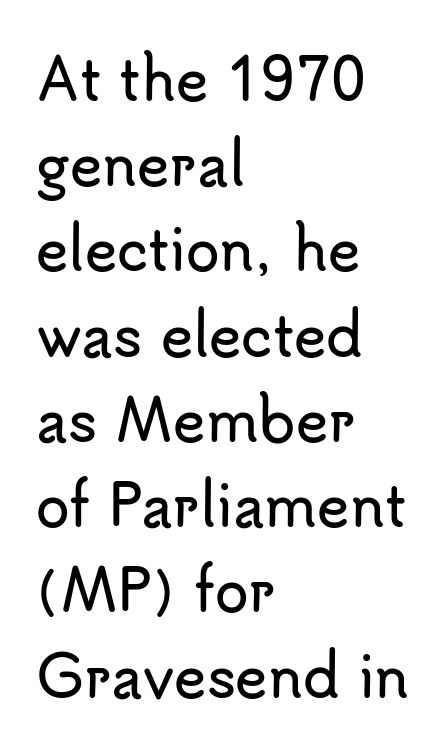
Q: Is the text italic (slanted)? A: No, it is upright.
Q: Is the typeface a serif or a sans-serif typeface? A: Sans-serif.
Q: Is the text underlined? A: No.
Q: How is the paragraph aligned? A: Left-aligned.
Q: Is the spacing between letters normal or unusually wide? A: Normal.
Q: Is the spacing between lines tight, normal or loose? A: Normal.
Q: Width (condensed, normal, or wide)? A: Normal.
Q: Stroke contrast? A: Low.
Q: x-height? A: Small.
Q: Monospaced? A: No.
